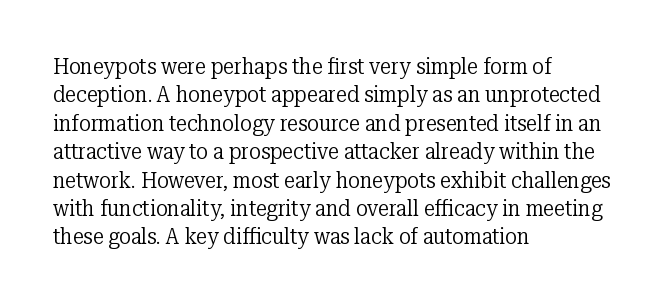
Rule under the text: the space is simply empty. Honestly, the letter spacing is just normal — you wouldn't notice it. The font's upright variant was chosen for this text. The strokes are not fattened; the text isn't bold. Layout note: lines flush left. The designer left line spacing at the default.
